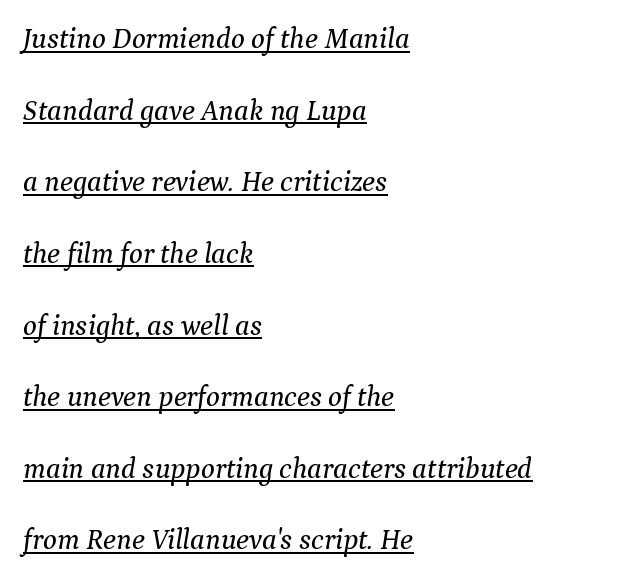
{"serif": "yes", "italic": "yes", "lean": "right", "slant_degrees": 9, "width": "normal", "stroke_contrast": "medium", "x_height": "medium", "monospaced": "no", "underline": "yes", "align": "left", "line_spacing": "loose", "line_spacing_ratio": 2.47, "letter_spacing": "normal", "letter_spacing_em": 0.0, "glyph_px": 29}
